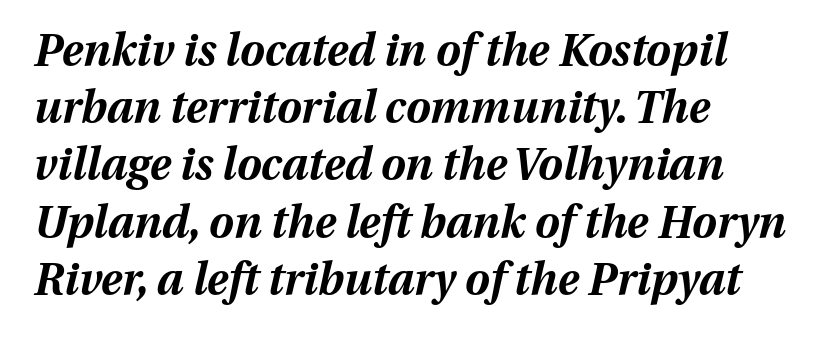
{"italic": "yes", "lean": "right", "slant_degrees": 13, "bold": "yes", "weight": "bold", "width": "normal", "stroke_contrast": "medium", "x_height": "medium", "monospaced": "no", "underline": "no", "align": "left", "line_spacing": "normal", "line_spacing_ratio": 1.3, "letter_spacing": "normal", "letter_spacing_em": 0.0, "glyph_px": 44}
